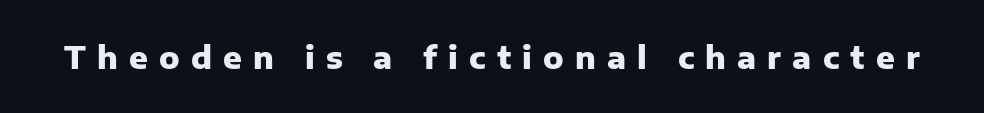
The font family rendered here belongs to the sans-serif group. You'd pick this weight for a headline — it's a proper bold. The space beneath each line is pristine and unruled. You could not count columns in this text — the font is proportionally spaced. Here the glyphs are tracked loosely, breaking word shapes into spaced letters. In terms of posture, this sample is upright.
